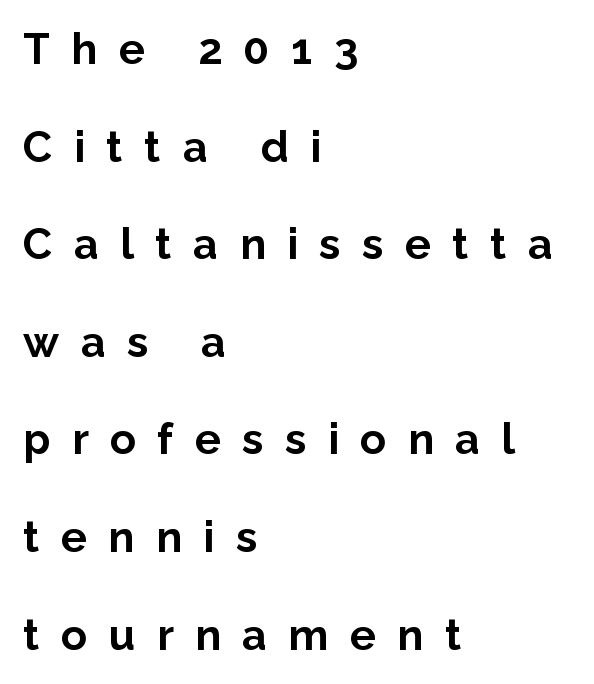
The image shows 43 px bold sans-serif type, upright; set left-aligned, loose line spacing (2.27x), unusually wide letter spacing (+0.5 em), not underlined; low stroke contrast and a medium x-height.
